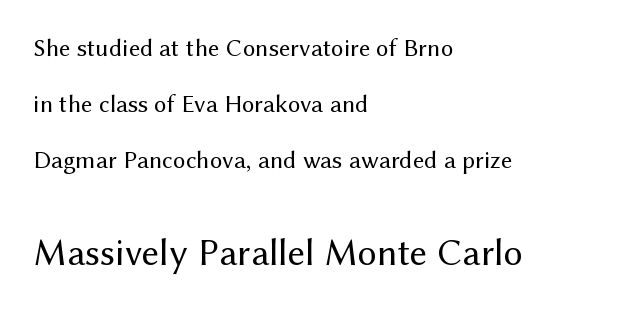
Q: Is the text bold? A: No.
Q: Is the text italic (slanted)? A: No, it is upright.
Q: Is the typeface a serif or a sans-serif typeface? A: Sans-serif.
Q: Is the text underlined? A: No.
Q: How is the paragraph aligned? A: Left-aligned.
Q: Is the spacing between letters normal or unusually wide? A: Normal.
Q: Is the spacing between lines tight, normal or loose? A: Loose.
Q: Which block of text is set in a larger size, the first (top) or the second (bottom)? A: The second (bottom) one.
Q: Width (condensed, normal, or wide)? A: Normal.
Q: Stroke contrast? A: Medium.
Q: x-height? A: Medium.
Q: Monospaced? A: No.
